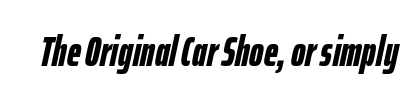
{"italic": "yes", "lean": "right", "slant_degrees": 12, "bold": "yes", "weight": "semibold", "width": "condensed", "stroke_contrast": "low", "x_height": "medium", "monospaced": "no", "underline": "no", "letter_spacing": "normal", "letter_spacing_em": 0.0, "glyph_px": 43}
